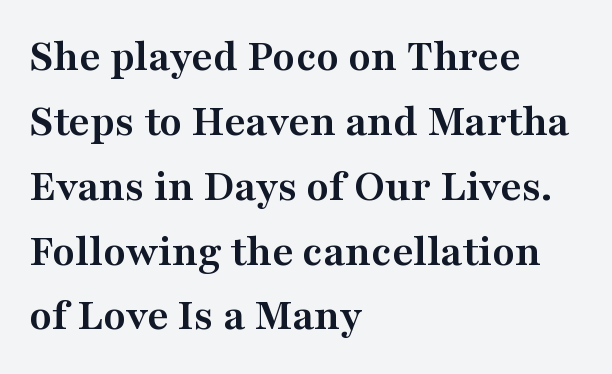
The image shows 46 px semibold, wide serif type, upright; set left-aligned, normal line spacing (1.41x), normal letter spacing, not underlined; medium stroke contrast and a medium x-height.
